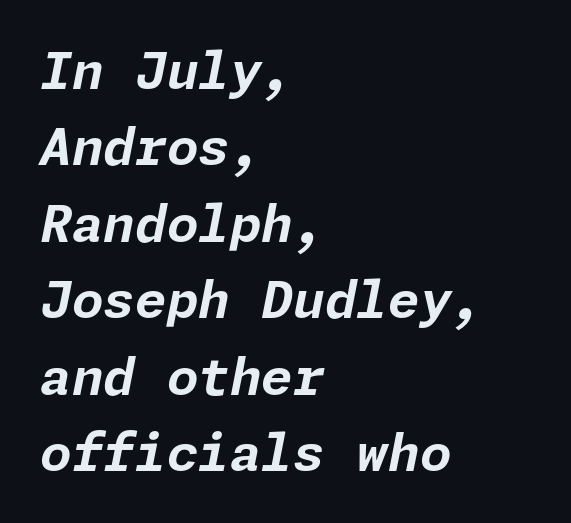
Students, note that the glyphs here touch the page at normal intervals. Typographic density is high because the face is bold. The block of text has a typical density, with ordinary space between rows. Underlining? Definitely not there.
